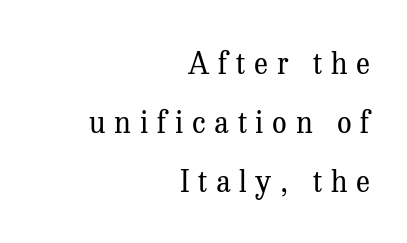
Q: Is the text bold? A: No.
Q: Is the text italic (slanted)? A: No, it is upright.
Q: Is the typeface a serif or a sans-serif typeface? A: Serif.
Q: Is the text underlined? A: No.
Q: How is the paragraph aligned? A: Right-aligned.
Q: Is the spacing between letters normal or unusually wide? A: Unusually wide.
Q: Is the spacing between lines tight, normal or loose? A: Loose.
Q: Width (condensed, normal, or wide)? A: Normal.
Q: Stroke contrast? A: Medium.
Q: x-height? A: Medium.
Q: Monospaced? A: No.
